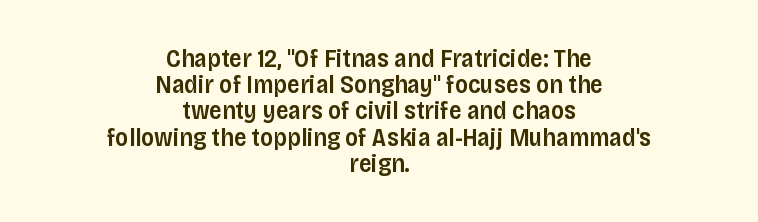
The image shows 25 px text type, upright; set centered, tight line spacing (1.05x), normal letter spacing, not underlined.
